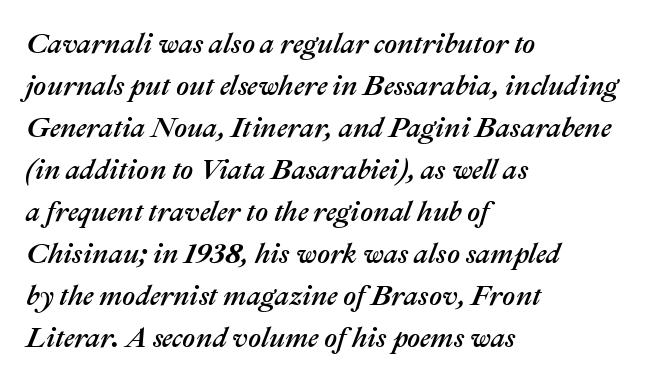
{"italic": "yes", "lean": "right", "slant_degrees": 22, "width": "normal", "stroke_contrast": "medium", "x_height": "medium", "monospaced": "no", "underline": "no", "align": "left", "line_spacing": "normal", "line_spacing_ratio": 1.5, "letter_spacing": "normal", "letter_spacing_em": 0.0, "glyph_px": 28}
